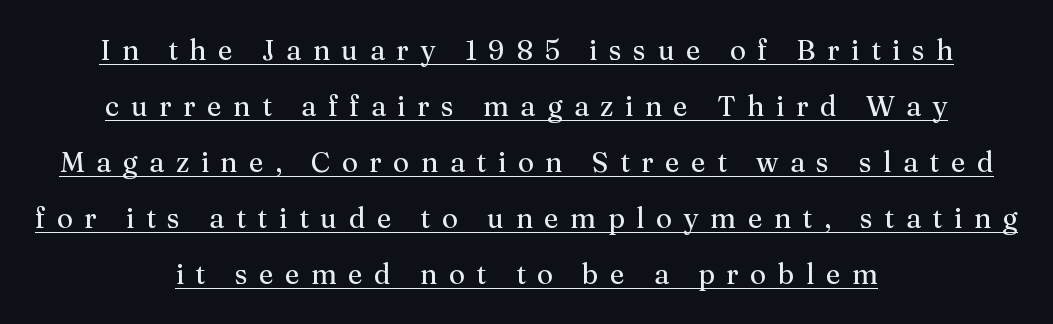
Compared with typical paragraphs, the rows here are farther apart. These lines are centered, leaving both edges ragged. Do the characters align in a grid? No, the font is proportional. Unbolded letterforms with no extra heft. Letterform terminals end in serifs throughout the passage.
